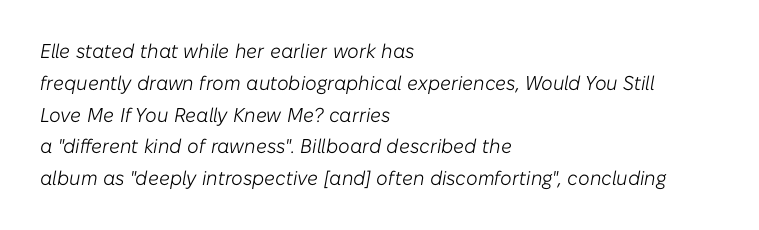
The image shows 20 px text type, italic (leaning right); set left-aligned, normal line spacing (1.59x), normal letter spacing, not underlined.
